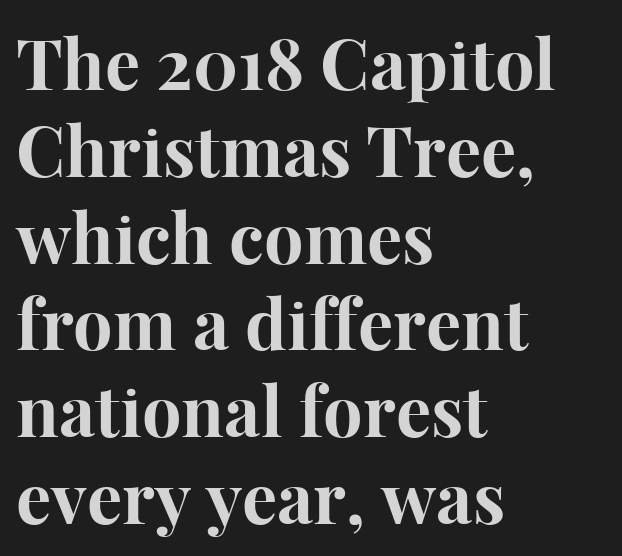
Each word holds together tightly as a unit, with standard inter-letter gaps. Rule under the text: the space is simply empty. Quick note: not italic, upright. This sample is left-justified, so line endings fall wherever the words run out.
